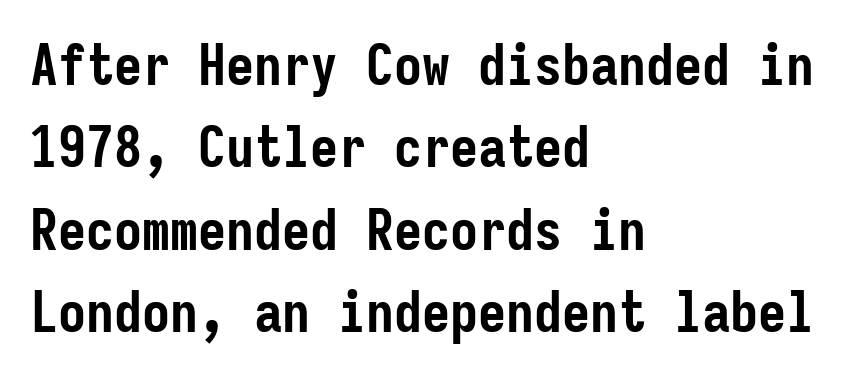
{"serif": "no", "italic": "no", "bold": "yes", "weight": "semibold", "width": "condensed", "stroke_contrast": "low", "x_height": "medium", "monospaced": "yes", "underline": "no", "align": "left", "line_spacing": "normal", "line_spacing_ratio": 1.47, "letter_spacing": "normal", "letter_spacing_em": 0.0, "glyph_px": 56}
